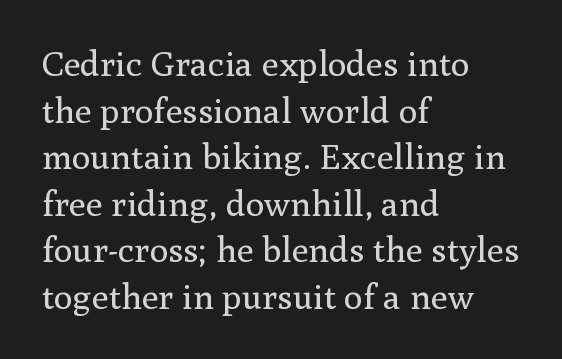
The image shows 35 px regular-weight serif type, upright; set left-aligned, normal line spacing (1.33x), normal letter spacing, not underlined; medium stroke contrast and a medium x-height.
